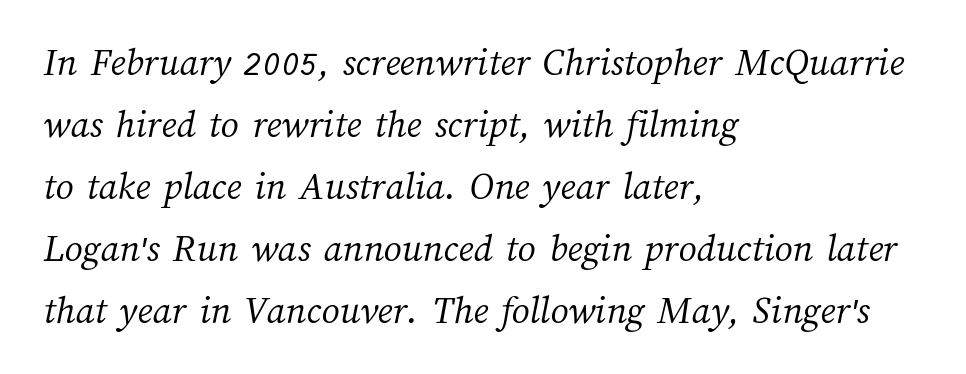
The image shows 40 px light type; set left-aligned, normal line spacing (1.55x), normal letter spacing, not underlined; medium stroke contrast and a medium x-height.
